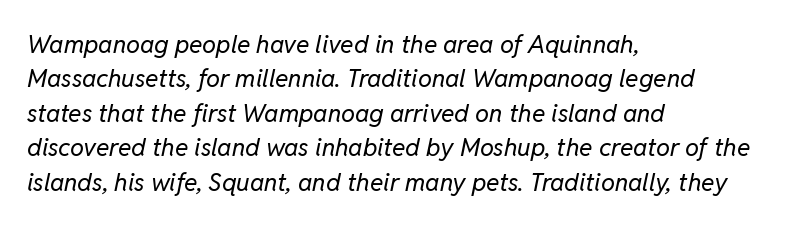
On a weight scale, this lands at 450 or below. Each word holds together tightly as a unit, with standard inter-letter gaps. You can tell it's italic because the verticals aren't actually vertical. The rag falls on the right side of this text block. Anything drawn beneath the words? Only blank space.
